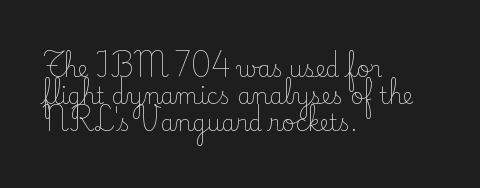
Honestly, the letter spacing is just normal — you wouldn't notice it. A student would call this left alignment; a typographer would say flush left, rag right. The font sits on the lighter half of the weight spectrum, regular included. Just letters on the line, the space beneath them empty.
